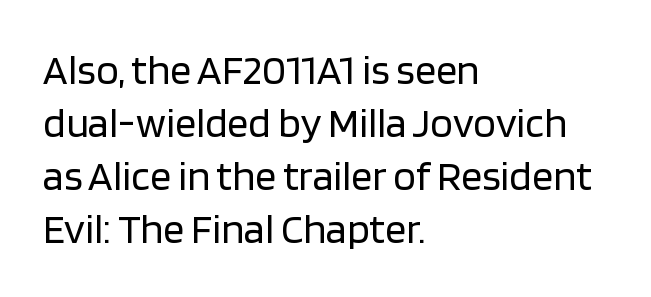
The image shows 42 px regular-weight sans-serif type, upright; set left-aligned, normal line spacing (1.26x), normal letter spacing, not underlined; low stroke contrast and a large x-height.
